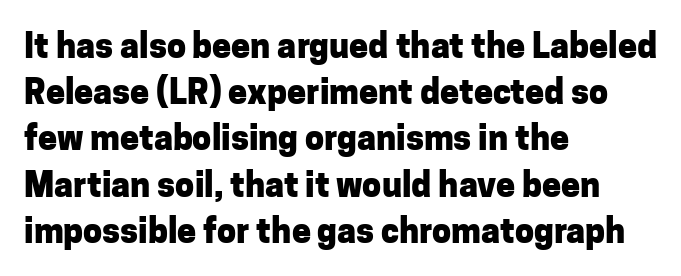
Each letter keeps its own natural width here, so spacing adapts to shape. Students, this is bold: see how much ink each stroke carries. The passage shown is typeset with a sans-serif family. The setting favours the left margin, as ordinary paragraphs usually do. Nope, not italic — everything's standing straight. The specimen omits any rule beneath the text block's lines.
